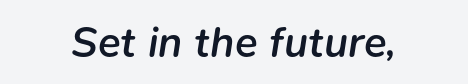
Q: Is the text bold? A: Semi-bold.
Q: Is the text italic (slanted)? A: Yes, it leans right by about 9 degrees.
Q: Is the text underlined? A: No.
Q: How is the paragraph aligned? A: Centered.
Q: Is the spacing between letters normal or unusually wide? A: Normal.
Q: Width (condensed, normal, or wide)? A: Normal.
Q: Stroke contrast? A: Low.
Q: x-height? A: Medium.
Q: Monospaced? A: No.
